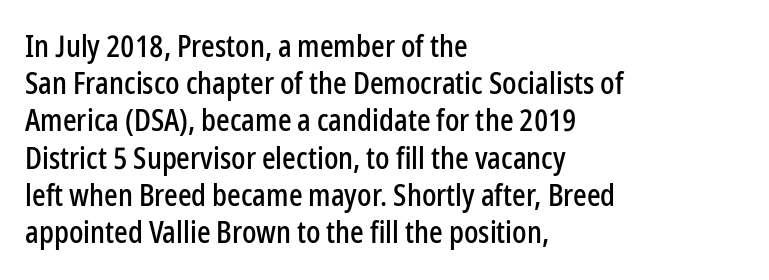
The image shows 30 px condensed sans-serif type, upright; set left-aligned, line spacing 1.24x, normal letter spacing, not underlined; low stroke contrast and a medium x-height.
